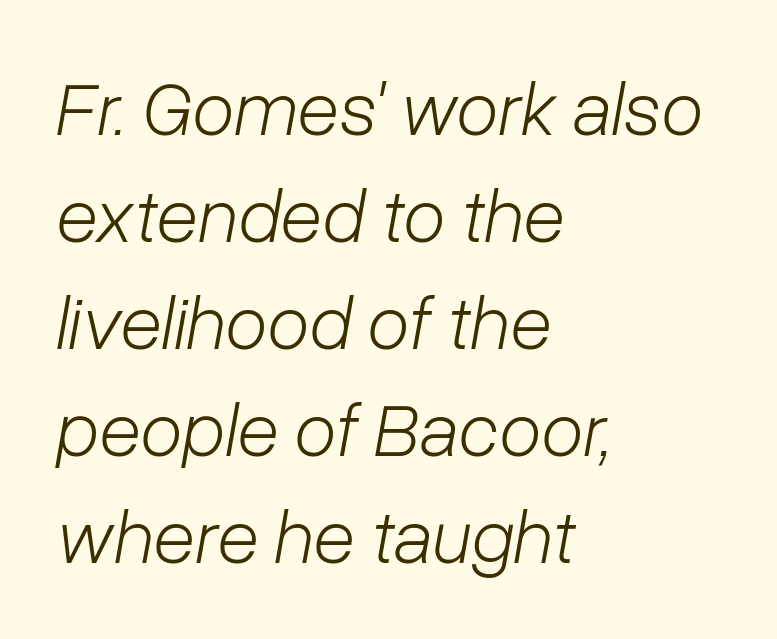
The image shows 77 px light type, italic (leaning right); set left-aligned, normal line spacing (1.39x), normal letter spacing, not underlined; low stroke contrast and a medium x-height.
